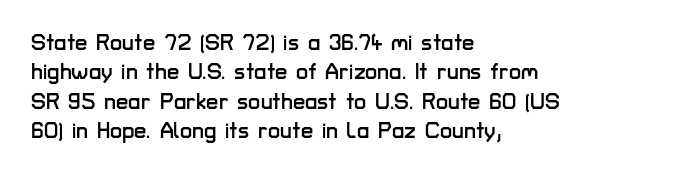
The image shows 22 px text type, upright; set left-aligned, normal line spacing (1.33x), normal letter spacing, not underlined.
